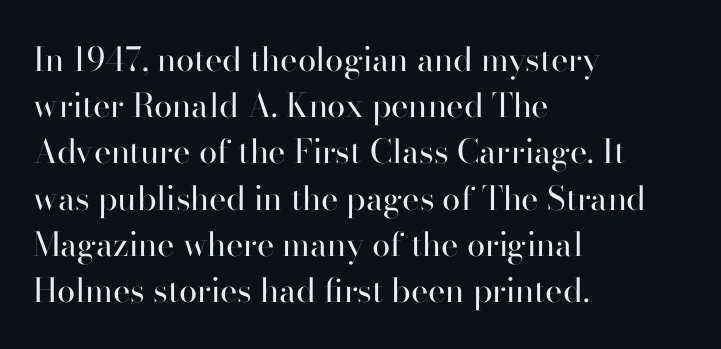
{"serif": "yes", "italic": "no", "bold": "no", "weight": "regular", "width": "normal", "stroke_contrast": "high", "x_height": "small", "monospaced": "no", "underline": "no", "align": "left", "line_spacing": "normal", "line_spacing_ratio": 1.4, "letter_spacing": "normal", "letter_spacing_em": 0.0, "glyph_px": 33}
